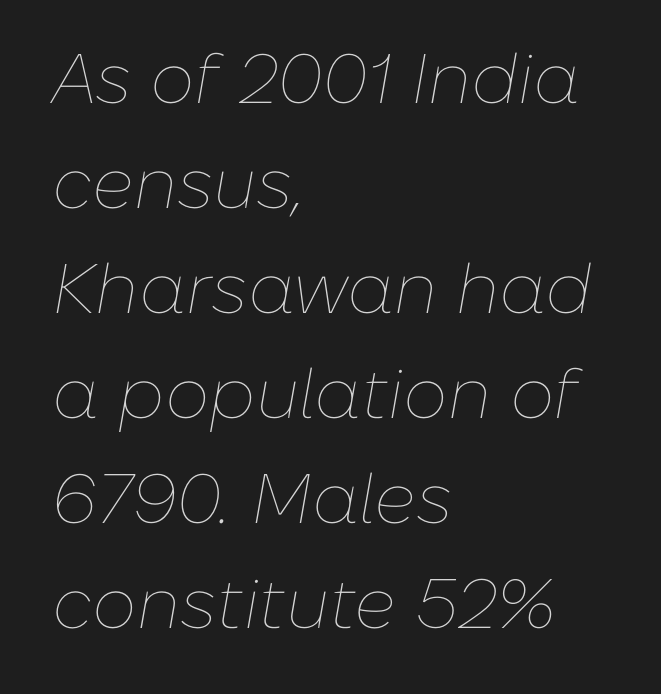
{"italic": "yes", "lean": "right", "slant_degrees": 10, "bold": "no", "weight": "thin", "width": "normal", "stroke_contrast": "low", "x_height": "medium", "monospaced": "no", "underline": "no", "align": "left", "line_spacing": "normal", "line_spacing_ratio": 1.5, "letter_spacing": "normal", "letter_spacing_em": 0.0, "glyph_px": 70}
